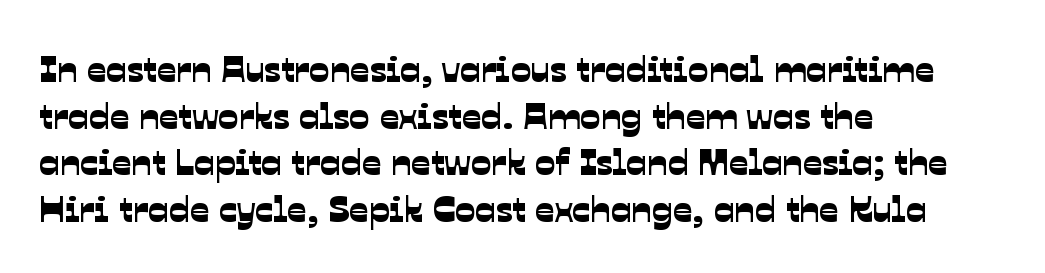
The image shows 38 px sans-serif type; set left-aligned, line spacing 1.23x, normal letter spacing, not underlined; low stroke contrast and a medium x-height.
